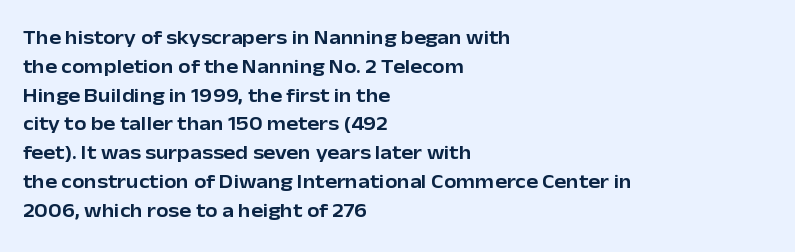
{"italic": "no", "underline": "no", "align": "left", "line_spacing": "normal", "line_spacing_ratio": 1.44, "letter_spacing": "normal", "letter_spacing_em": 0.0, "glyph_px": 20}
